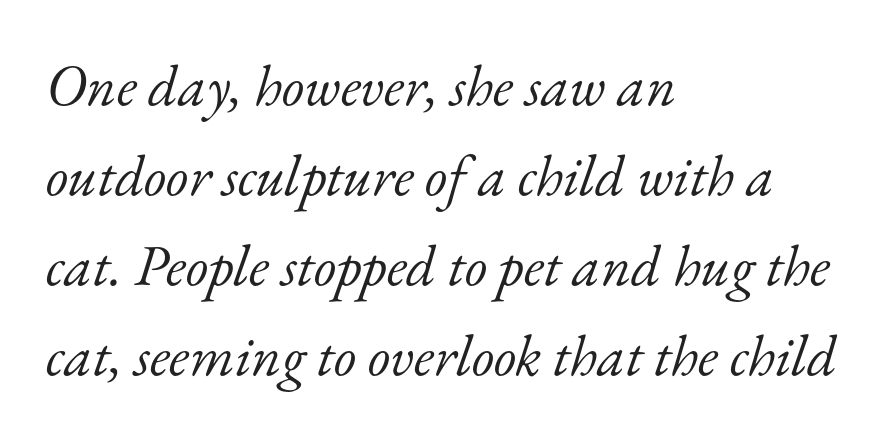
Q: Is the text bold? A: No.
Q: Is the text italic (slanted)? A: Yes, it leans right by about 17 degrees.
Q: Is the typeface a serif or a sans-serif typeface? A: Serif.
Q: Is the text underlined? A: No.
Q: How is the paragraph aligned? A: Left-aligned.
Q: Is the spacing between letters normal or unusually wide? A: Normal.
Q: Is the spacing between lines tight, normal or loose? A: Normal.
Q: Width (condensed, normal, or wide)? A: Normal.
Q: Stroke contrast? A: Low.
Q: x-height? A: Small.
Q: Monospaced? A: No.
